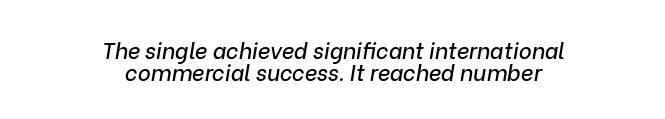
Q: Is the text italic (slanted)? A: Yes, it leans right by about 9 degrees.
Q: Is the text underlined? A: No.
Q: How is the paragraph aligned? A: Centered.
Q: Is the spacing between letters normal or unusually wide? A: Normal.
Q: Is the spacing between lines tight, normal or loose? A: Tight.
